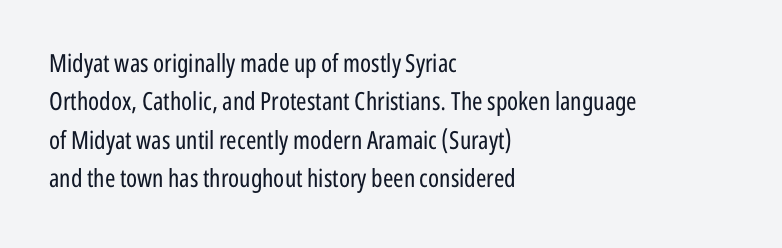
This sample uses an upright cut, with every glyph sitting square on the baseline. The string is rendered with underlining switched off. Tracking value appears to be zero — textbook default spacing. The lines in this sample share a left origin and differ only in where they stop. Vertical spacing — default.
